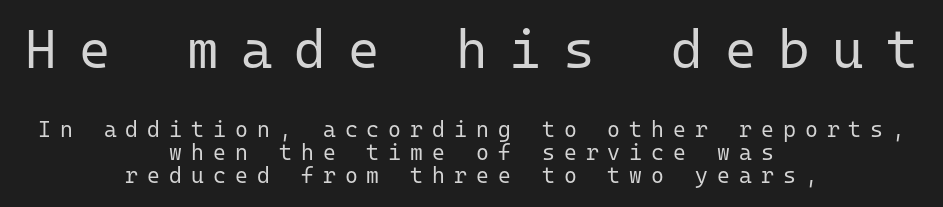
A typesetter would call this monospace, since all characters share one set width. The space directly below the letters is spotless. Between one letter and the next there's a generous, obvious gap. Is the type heavy? It reads as light-to-regular instead. Of the two passages, the one on top uses the larger point size.
